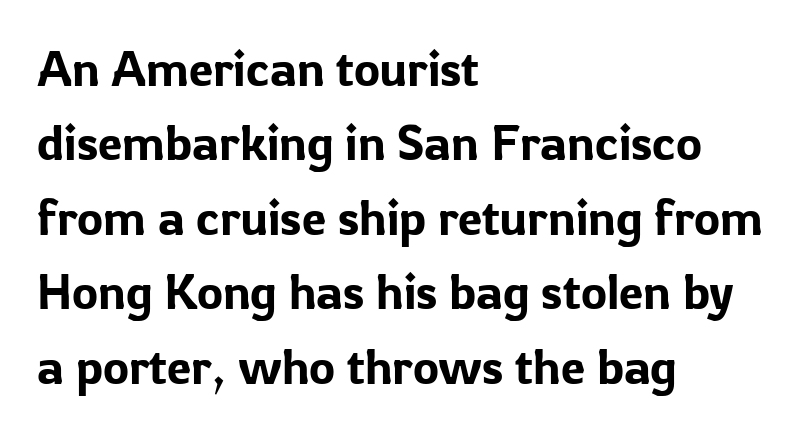
{"serif": "no", "italic": "no", "width": "normal", "stroke_contrast": "low", "x_height": "medium", "monospaced": "no", "underline": "no", "align": "left", "line_spacing": "normal", "line_spacing_ratio": 1.52, "letter_spacing": "normal", "letter_spacing_em": 0.0, "glyph_px": 49}
